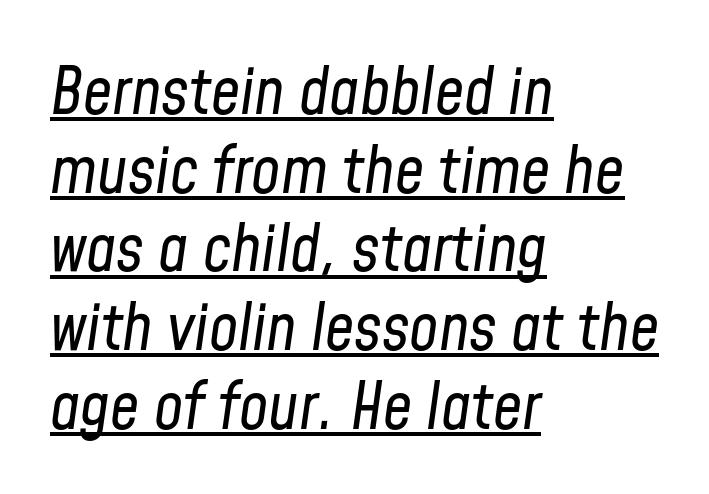
{"italic": "yes", "lean": "right", "slant_degrees": 8, "bold": "no", "weight": "regular", "width": "condensed", "stroke_contrast": "low", "x_height": "medium", "monospaced": "no", "underline": "yes", "align": "left", "line_spacing_ratio": 1.21, "letter_spacing": "normal", "letter_spacing_em": 0.0, "glyph_px": 65}
